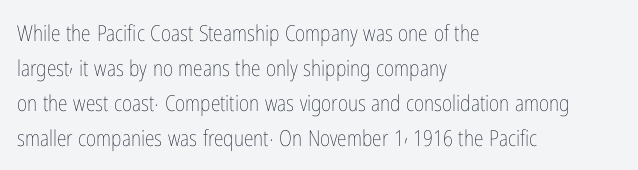
The image shows 22 px text type, upright; set left-aligned, normal line spacing (1.59x), normal letter spacing, not underlined.
